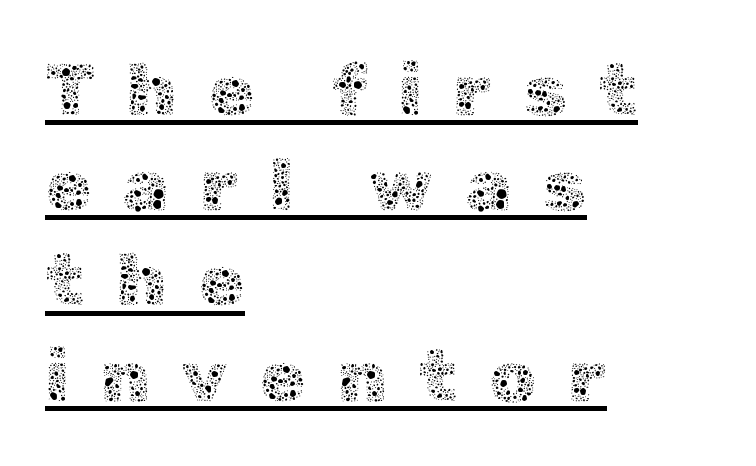
{"italic": "no", "bold": "no", "weight": "thin", "width": "normal", "x_height": "medium", "monospaced": "no", "underline": "yes", "align": "left", "line_spacing": "normal", "line_spacing_ratio": 1.27, "letter_spacing": "wide", "letter_spacing_em": 0.41, "glyph_px": 75}
